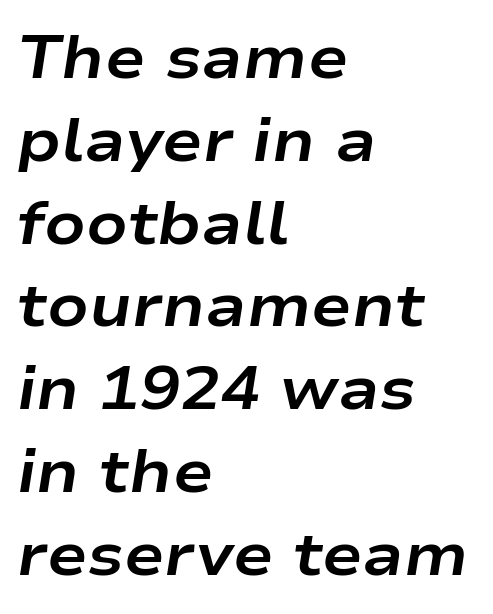
Is there much room between lines? A standard amount, neither cramped nor airy. Glance below the letters and you will spot only blank space. Each letter keeps its own natural width here, so spacing adapts to shape. A classic flush-left, rag-right setting is used for this passage.
